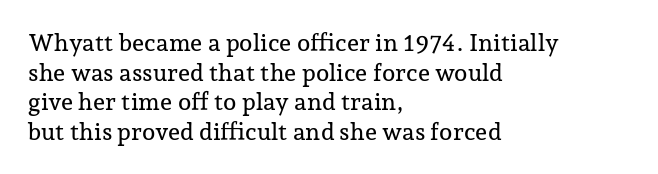
The rag falls on the right side of this text block. This sample uses an upright cut, with every glyph sitting square on the baseline. This sample uses plain, unmodified letter spacing. The strip under each line holds only bare page.
